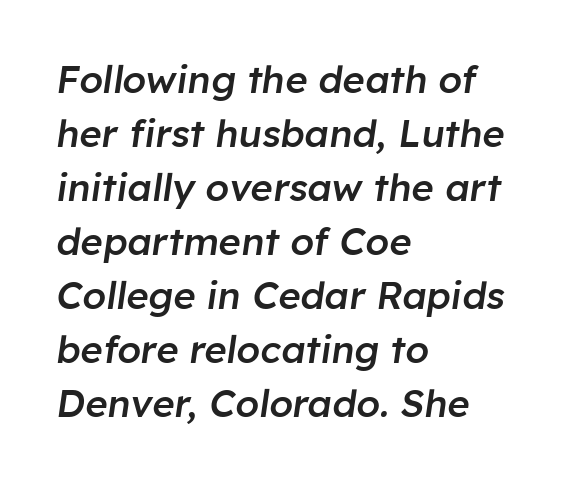
Q: Is the text bold? A: Semi-bold.
Q: Is the text italic (slanted)? A: Yes, it leans right by about 8 degrees.
Q: Is the text underlined? A: No.
Q: How is the paragraph aligned? A: Left-aligned.
Q: Is the spacing between letters normal or unusually wide? A: Normal.
Q: Is the spacing between lines tight, normal or loose? A: Normal.
Q: Width (condensed, normal, or wide)? A: Normal.
Q: Stroke contrast? A: Low.
Q: x-height? A: Medium.
Q: Monospaced? A: No.
